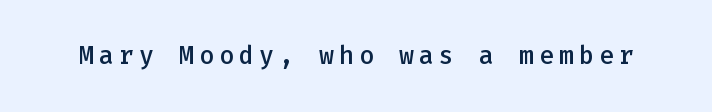
{"italic": "no", "bold": "semi", "underline": "no", "letter_spacing": "wide", "letter_spacing_em": 0.2, "glyph_px": 25}
